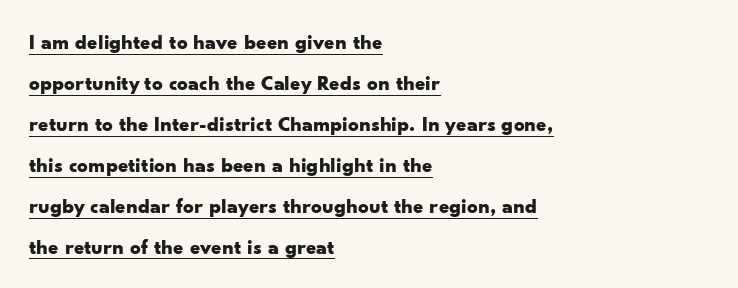
{"italic": "no", "bold": "yes", "underline": "yes", "align": "left", "line_spacing": "loose", "line_spacing_ratio": 1.95, "letter_spacing": "normal", "letter_spacing_em": 0.0, "glyph_px": 21}
